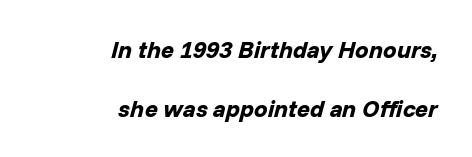
Leftover space on each line is placed entirely before the opening word. The string is rendered with underlining switched off. The vertical gap from one line to the next is large. The strokes are fattened all the way to bold. This rendering leaves character spacing at its baseline value.
